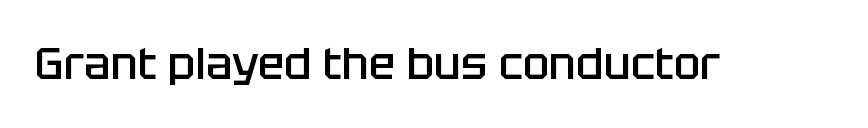
{"serif": "no", "italic": "no", "bold": "semi", "weight": "semibold", "width": "normal", "stroke_contrast": "low", "x_height": "large", "monospaced": "no", "underline": "no", "letter_spacing": "normal", "letter_spacing_em": 0.0, "glyph_px": 44}
